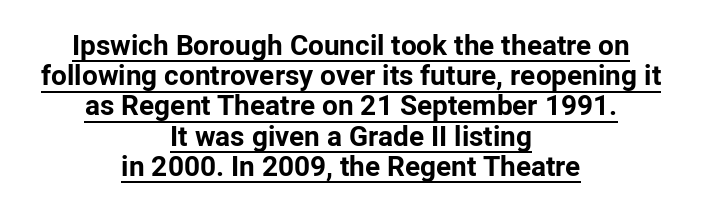
The image shows 28 px bold sans-serif type, upright; set centered, tight line spacing (1.08x), normal letter spacing, underlined; low stroke contrast and a medium x-height.
